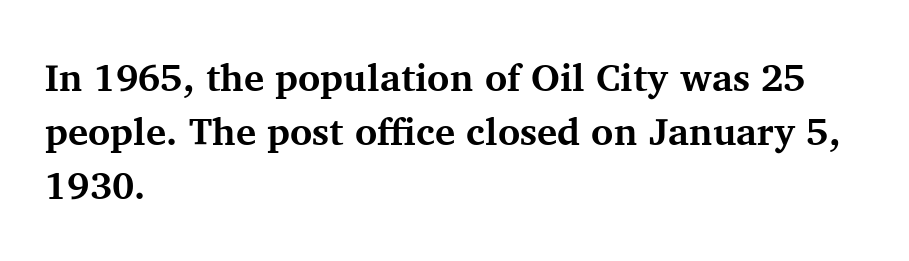
Inter-character spacing is left at the font's built-in metrics. The rendering uses natural spacing where letterforms have individual widths. You can tell it's not italic because the verticals are truly vertical. The line-height multiplier appears to be the usual default. Nobody drew a line under any word here.
